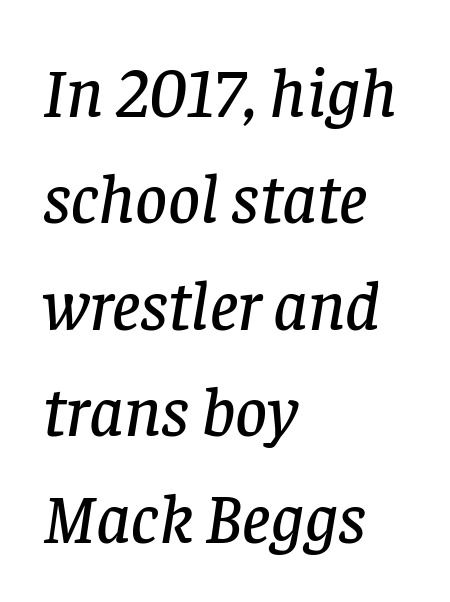
The image shows 70 px serif type, italic (leaning right); set left-aligned, normal line spacing (1.52x), normal letter spacing, not underlined; low stroke contrast and a large x-height.
